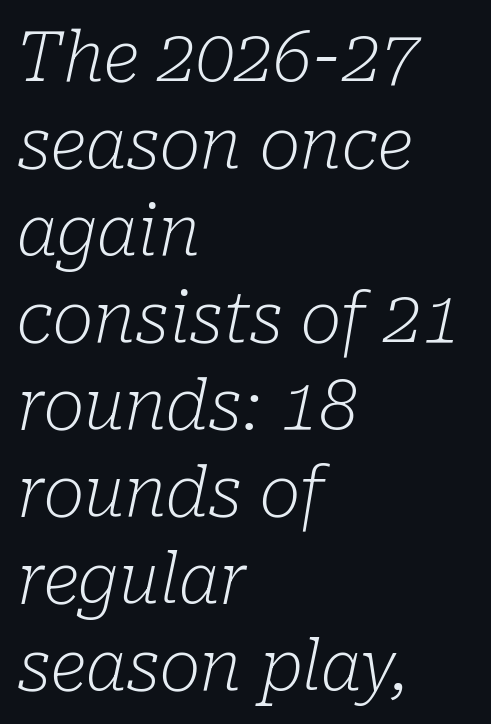
Think of a printed novel: that variable character pitch is what you see here. Each new line begins a customary step beneath the previous one. The line texture is even and compact thanks to regular tracking. Letterform terminals end in serifs throughout the passage. Visually the block forms a straight wall on the left and a jagged coastline on the right.
